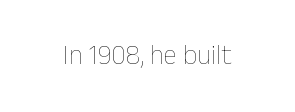
The image shows 27 px text type, upright; set normal letter spacing, not underlined.
